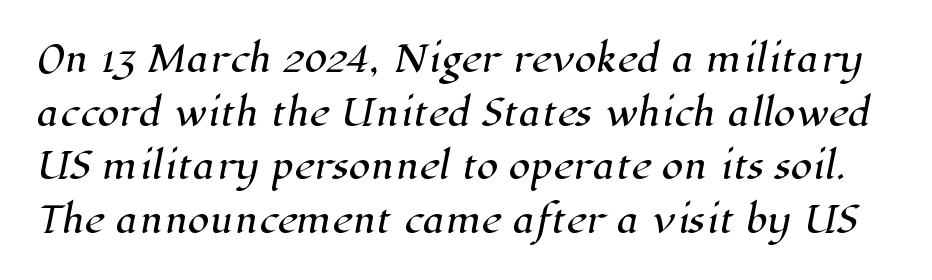
Q: Is the typeface a serif or a sans-serif typeface? A: Serif.
Q: Is the text underlined? A: No.
Q: Is the spacing between letters normal or unusually wide? A: Normal.
Q: Is the spacing between lines tight, normal or loose? A: Normal.
Q: Width (condensed, normal, or wide)? A: Normal.
Q: Stroke contrast? A: High.
Q: x-height? A: Medium.
Q: Monospaced? A: No.
